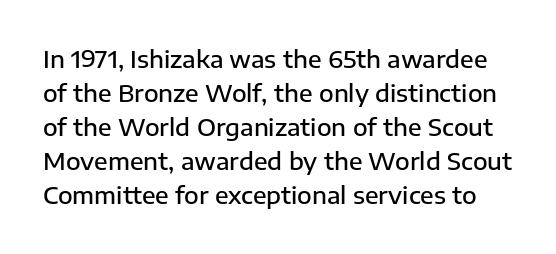
{"italic": "no", "bold": "semi", "underline": "no", "line_spacing": "normal", "line_spacing_ratio": 1.42, "letter_spacing": "normal", "letter_spacing_em": 0.0, "glyph_px": 24}
